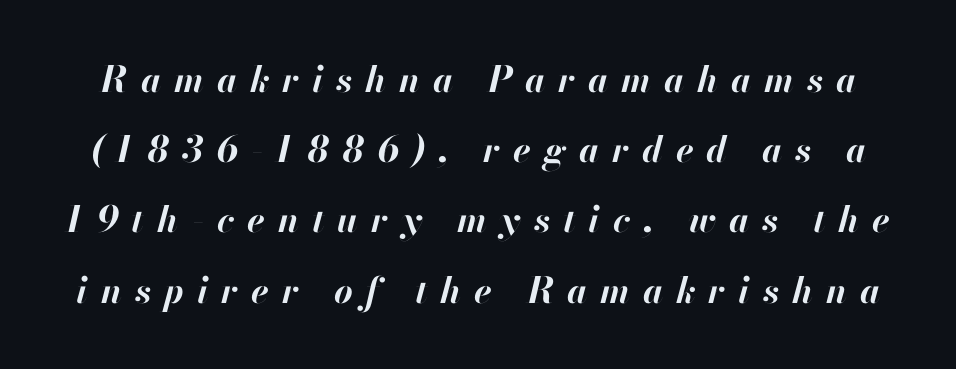
The font is running at its bold setting. A bare baseline throughout the passage. Varying glyph widths throughout — classic text-font behaviour. The whole block is typeset with a tilt. The type is letterspaced generously, with wide tracking. One glance says open: line gaps are wider than usual.
